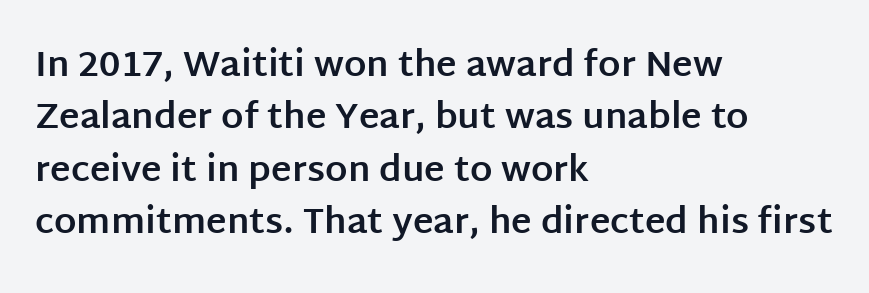
This sample is left-justified, so line endings fall wherever the words run out. The type family on display is of the sans-serif kind. Looks like regular typesetting: each glyph gets only the width it needs. Does the lettering tilt? It doesn't — this is upright. This sample keeps an unexceptional amount of space between lines. Words float on clear page, feet unadorned.
